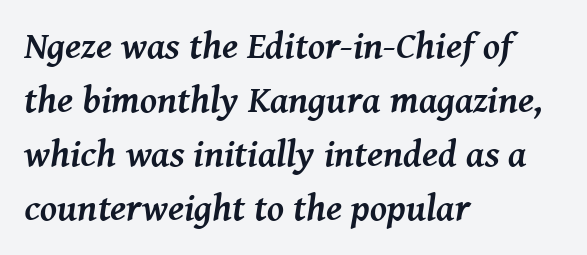
The image shows 38 px semibold serif type, italic (leaning right); set left-aligned, normal line spacing (1.42x), normal letter spacing, not underlined; medium stroke contrast and a medium x-height.
